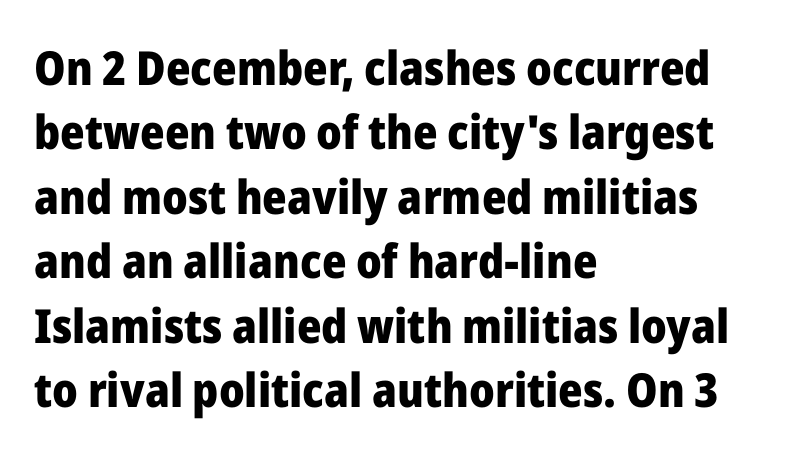
Q: Is the text bold? A: Yes.
Q: Is the text italic (slanted)? A: No, it is upright.
Q: Is the typeface a serif or a sans-serif typeface? A: Sans-serif.
Q: Is the text underlined? A: No.
Q: How is the paragraph aligned? A: Left-aligned.
Q: Is the spacing between letters normal or unusually wide? A: Normal.
Q: Is the spacing between lines tight, normal or loose? A: Normal.
Q: Width (condensed, normal, or wide)? A: Normal.
Q: Stroke contrast? A: Low.
Q: x-height? A: Medium.
Q: Monospaced? A: No.
